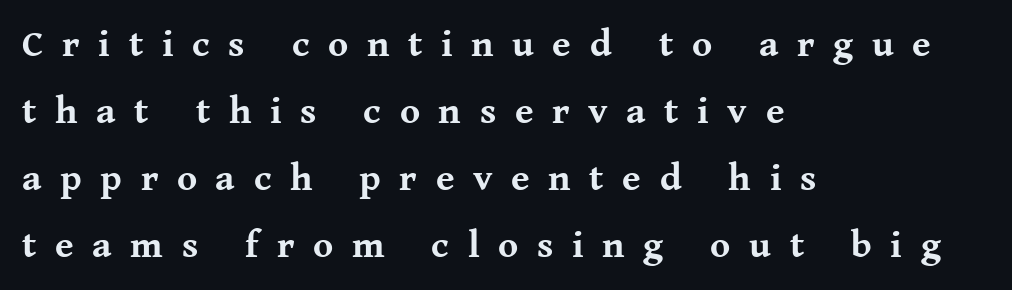
The image shows 38 px bold serif type, upright; set left-aligned, line spacing 1.76x, unusually wide letter spacing (+0.49 em), not underlined; medium stroke contrast and a medium x-height.
